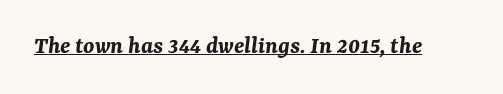
{"italic": "yes", "lean": "right", "slant_degrees": 7, "bold": "yes", "underline": "yes", "letter_spacing": "normal", "letter_spacing_em": 0.0, "glyph_px": 25}
